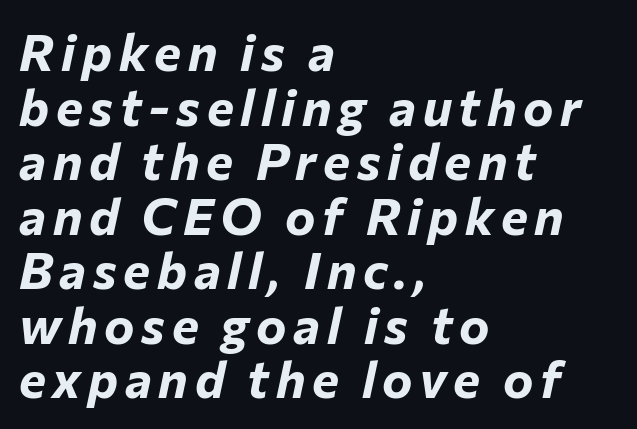
Q: Is the text bold? A: Yes.
Q: Is the text italic (slanted)? A: Yes, it leans right by about 12 degrees.
Q: Is the text underlined? A: No.
Q: How is the paragraph aligned? A: Left-aligned.
Q: Is the spacing between lines tight, normal or loose? A: Tight.
Q: Width (condensed, normal, or wide)? A: Normal.
Q: Stroke contrast? A: Low.
Q: x-height? A: Medium.
Q: Monospaced? A: No.
